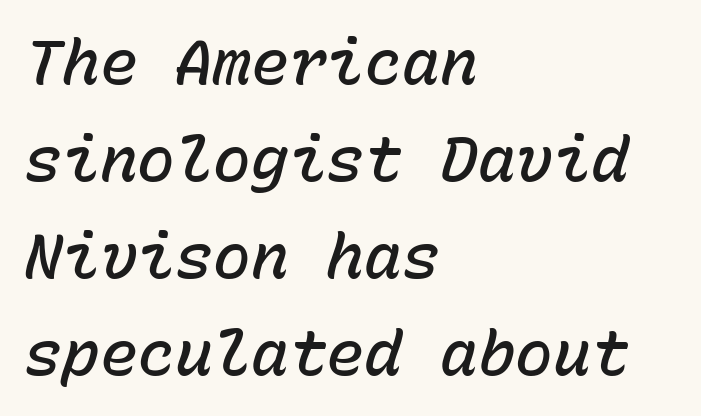
Q: Is the text bold? A: Semi-bold.
Q: Is the text italic (slanted)? A: Yes, it leans right by about 15 degrees.
Q: Is the text underlined? A: No.
Q: How is the paragraph aligned? A: Left-aligned.
Q: Is the spacing between letters normal or unusually wide? A: Normal.
Q: Is the spacing between lines tight, normal or loose? A: Normal.
Q: Width (condensed, normal, or wide)? A: Normal.
Q: Stroke contrast? A: Low.
Q: x-height? A: Medium.
Q: Monospaced? A: Yes.
